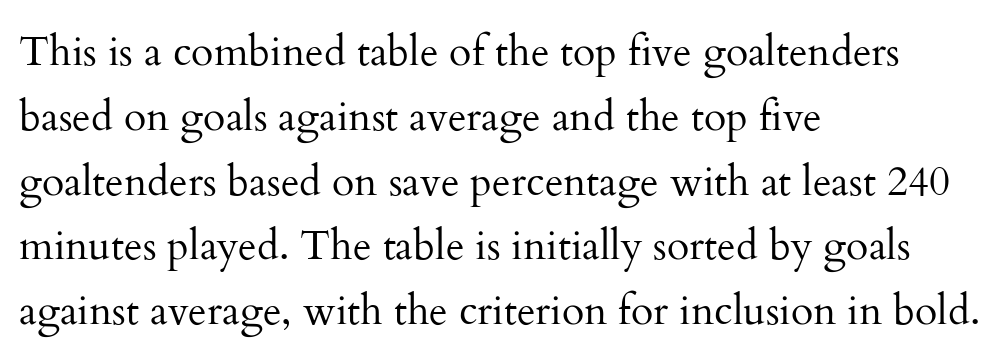
Q: Is the text bold? A: No.
Q: Is the text italic (slanted)? A: No, it is upright.
Q: Is the typeface a serif or a sans-serif typeface? A: Serif.
Q: Is the text underlined? A: No.
Q: How is the paragraph aligned? A: Left-aligned.
Q: Is the spacing between letters normal or unusually wide? A: Normal.
Q: Is the spacing between lines tight, normal or loose? A: Normal.
Q: Width (condensed, normal, or wide)? A: Normal.
Q: Stroke contrast? A: Medium.
Q: x-height? A: Small.
Q: Monospaced? A: No.
